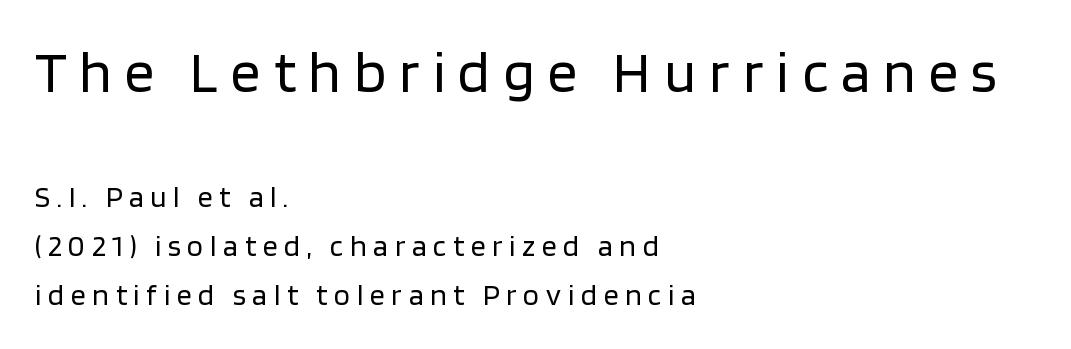
Q: Is the text bold? A: No.
Q: Is the text italic (slanted)? A: No, it is upright.
Q: Is the typeface a serif or a sans-serif typeface? A: Sans-serif.
Q: Is the text underlined? A: No.
Q: How is the paragraph aligned? A: Left-aligned.
Q: Is the spacing between letters normal or unusually wide? A: Unusually wide.
Q: Is the spacing between lines tight, normal or loose? A: Normal.
Q: Which block of text is set in a larger size, the first (top) or the second (bottom)? A: The first (top) one.
Q: Width (condensed, normal, or wide)? A: Normal.
Q: Stroke contrast? A: Low.
Q: x-height? A: Large.
Q: Monospaced? A: No.
